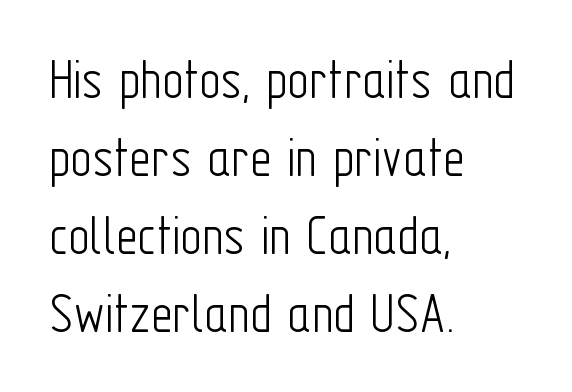
The image shows 59 px light, condensed sans-serif type, upright; set left-aligned, normal line spacing (1.32x), normal letter spacing, not underlined; low stroke contrast and a medium x-height.
